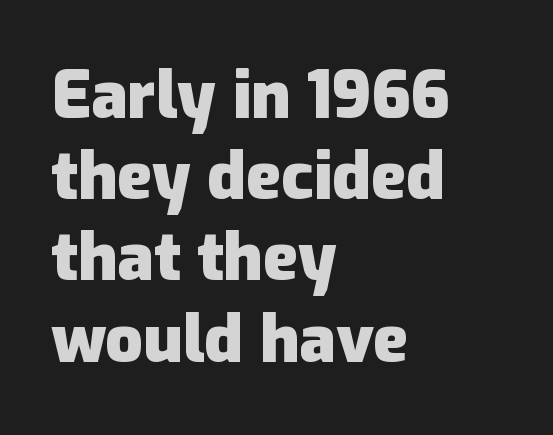
{"serif": "no", "italic": "no", "bold": "yes", "weight": "heavy", "width": "normal", "stroke_contrast": "low", "x_height": "medium", "monospaced": "no", "underline": "no", "align": "left", "line_spacing_ratio": 1.23, "letter_spacing": "normal", "letter_spacing_em": 0.0, "glyph_px": 66}
